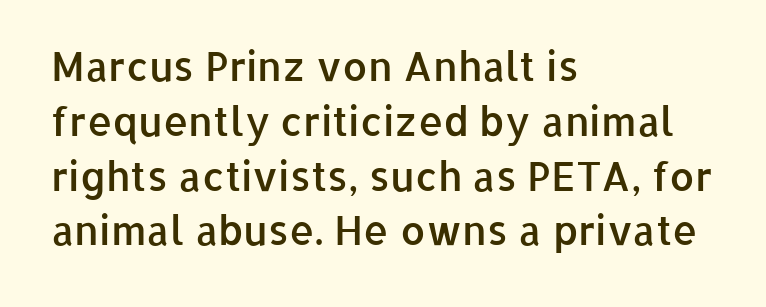
Q: Is the text bold? A: Semi-bold.
Q: Is the text italic (slanted)? A: No, it is upright.
Q: Is the typeface a serif or a sans-serif typeface? A: Sans-serif.
Q: Is the text underlined? A: No.
Q: How is the paragraph aligned? A: Left-aligned.
Q: Is the spacing between letters normal or unusually wide? A: Normal.
Q: Is the spacing between lines tight, normal or loose? A: Normal.
Q: Width (condensed, normal, or wide)? A: Normal.
Q: Stroke contrast? A: Low.
Q: x-height? A: Medium.
Q: Monospaced? A: No.
